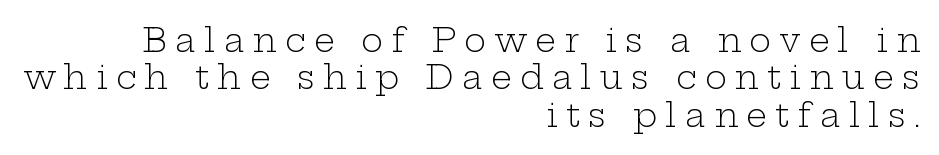
The image shows 33 px light, wide serif type, upright; set right-aligned, tight line spacing (1.13x), unusually wide letter spacing (+0.25 em), not underlined; low stroke contrast and a medium x-height.
